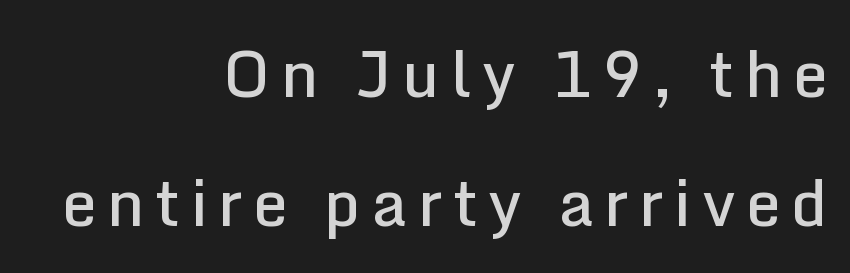
Its strokes are somewhat broadened, the hallmark of semibold type. Horizontal bands of white between lines are thick stripes. This sample has the flowing, uneven cadence of proportional lettering. Unlike a traditional serif, this face leaves its strokes unadorned.
